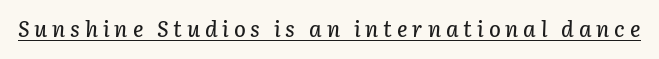
Q: Is the text italic (slanted)? A: Yes, it leans right by about 3 degrees.
Q: Is the text underlined? A: Yes.
Q: Is the spacing between letters normal or unusually wide? A: Unusually wide.
